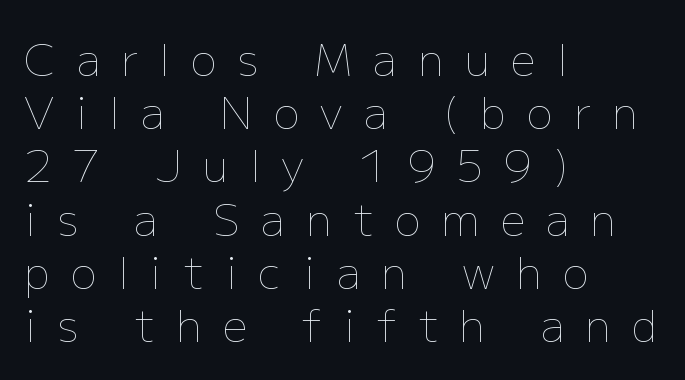
Looks like regular typesetting: each glyph gets only the width it needs. The typesetter chose a ragged-right arrangement here. Check under the words: just untouched page. This is roman type, the default non-slanted kind.
